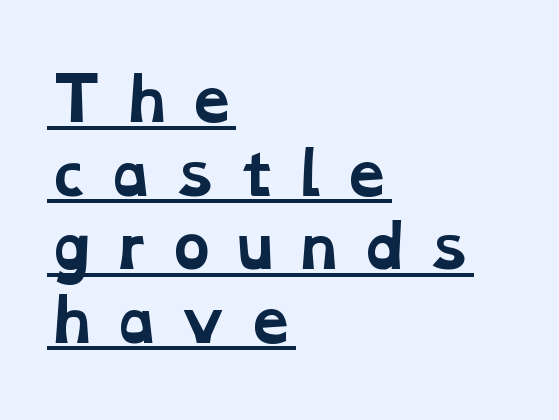
{"serif": "yes", "bold": "yes", "weight": "bold", "width": "wide", "stroke_contrast": "low", "x_height": "medium", "monospaced": "no", "underline": "yes", "align": "left", "line_spacing": "normal", "line_spacing_ratio": 1.29, "letter_spacing": "wide", "letter_spacing_em": 0.26, "glyph_px": 57}
